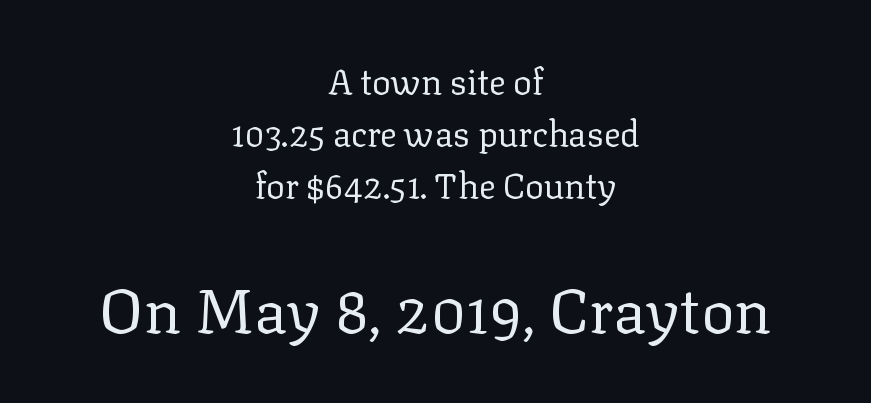
{"serif": "yes", "italic": "no", "bold": "no", "weight": "regular", "width": "normal", "stroke_contrast": "low", "x_height": "medium", "monospaced": "no", "underline": "no", "align": "center", "line_spacing": "normal", "line_spacing_ratio": 1.48, "letter_spacing": "normal", "letter_spacing_em": 0.0, "larger_block": "second", "size_ratio": 1.77, "glyph_px": 62}
